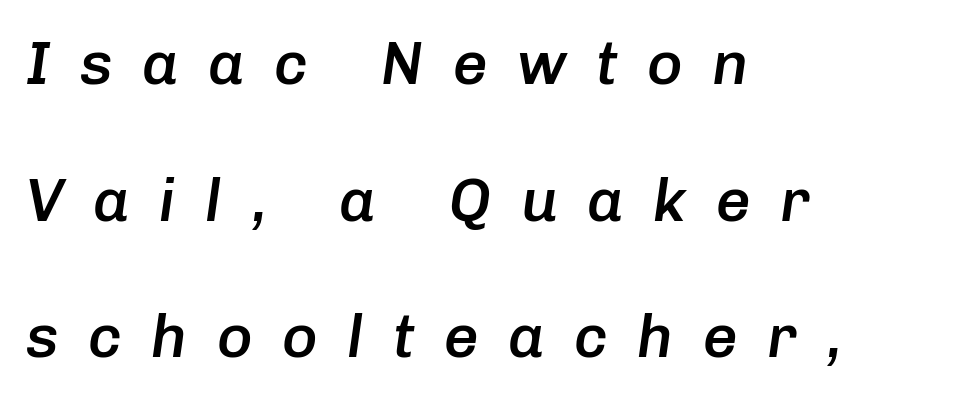
{"italic": "yes", "lean": "right", "slant_degrees": 8, "bold": "semi", "weight": "semibold", "width": "normal", "stroke_contrast": "low", "x_height": "medium", "monospaced": "no", "underline": "no", "align": "left", "line_spacing": "loose", "line_spacing_ratio": 2.24, "letter_spacing": "wide", "letter_spacing_em": 0.48, "glyph_px": 61}
